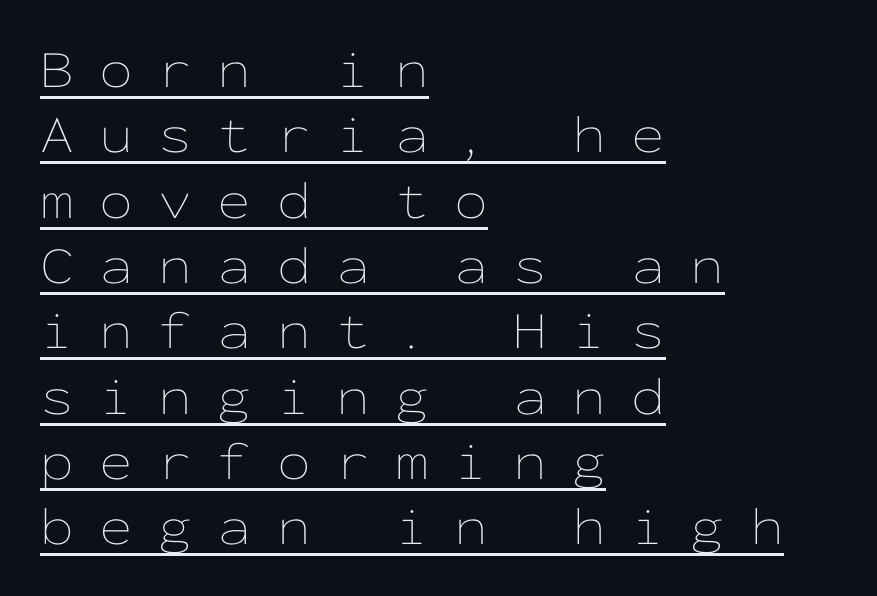
Q: Is the text bold? A: No.
Q: Is the text italic (slanted)? A: No, it is upright.
Q: Is the text underlined? A: Yes.
Q: How is the paragraph aligned? A: Left-aligned.
Q: Is the spacing between letters normal or unusually wide? A: Unusually wide.
Q: Width (condensed, normal, or wide)? A: Wide.
Q: Stroke contrast? A: Low.
Q: x-height? A: Medium.
Q: Monospaced? A: Yes.
